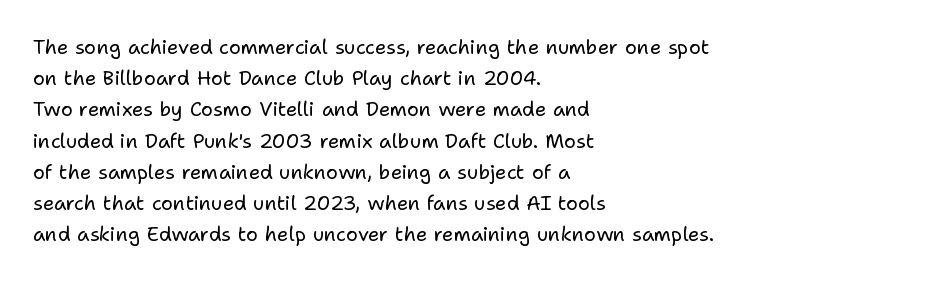
Q: Is the text bold? A: No.
Q: Is the text italic (slanted)? A: No, it is upright.
Q: Is the text underlined? A: No.
Q: How is the paragraph aligned? A: Left-aligned.
Q: Is the spacing between letters normal or unusually wide? A: Normal.
Q: Is the spacing between lines tight, normal or loose? A: Normal.
